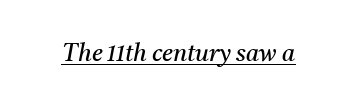
Counters stay open thanks to moderate or lighter strokes. The face used here is rendered with its standard letterfit. These characters rest on top of a visible drawn line. Style check: oblique.
